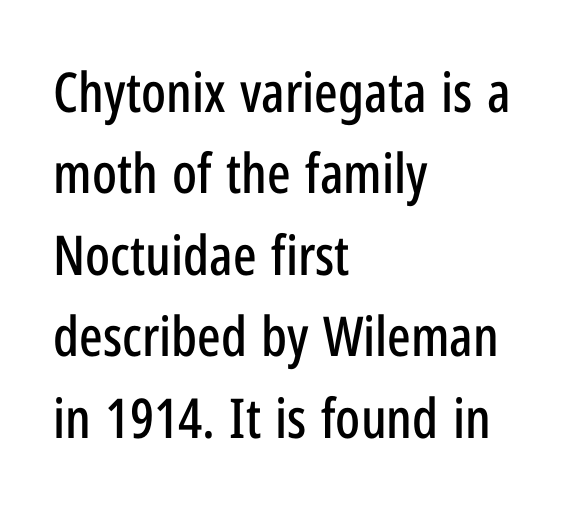
{"serif": "no", "italic": "no", "width": "condensed", "stroke_contrast": "low", "x_height": "medium", "monospaced": "no", "underline": "no", "align": "left", "line_spacing": "normal", "line_spacing_ratio": 1.48, "letter_spacing": "normal", "letter_spacing_em": 0.0, "glyph_px": 55}
